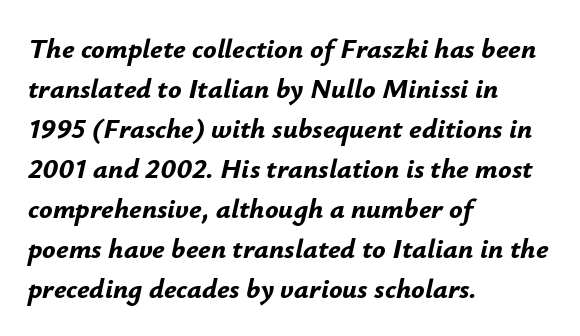
Horizontal alignment here is leftward, the default for most running prose. Emphasis by weight is at full strength: bold. Is this a fixed-width face? No — the glyphs have proportional, varying widths. Letter spacing: default.
